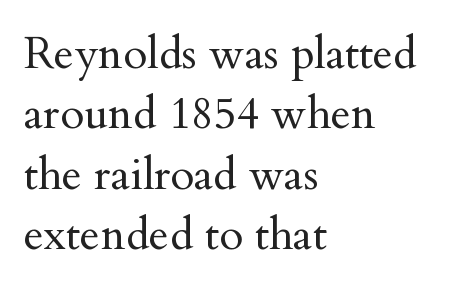
{"serif": "yes", "italic": "no", "bold": "no", "weight": "regular", "width": "normal", "stroke_contrast": "medium", "x_height": "small", "monospaced": "no", "underline": "no", "align": "left", "line_spacing": "normal", "line_spacing_ratio": 1.37, "letter_spacing": "normal", "letter_spacing_em": 0.0, "glyph_px": 44}
